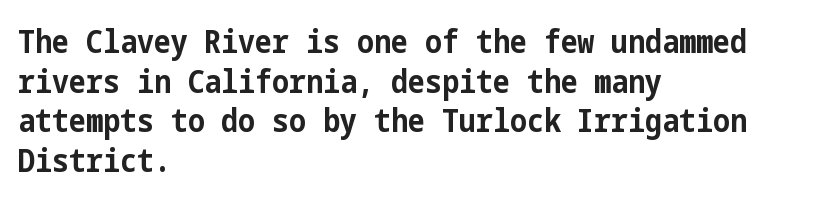
{"serif": "no", "italic": "no", "bold": "yes", "weight": "bold", "width": "condensed", "stroke_contrast": "low", "x_height": "medium", "underline": "no", "align": "left", "line_spacing_ratio": 1.24, "letter_spacing": "normal", "letter_spacing_em": 0.0, "glyph_px": 32}
